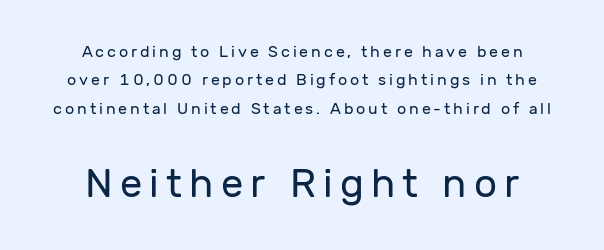
{"serif": "no", "italic": "no", "bold": "no", "weight": "regular", "width": "normal", "stroke_contrast": "low", "x_height": "medium", "monospaced": "no", "underline": "no", "align": "center", "line_spacing_ratio": 1.78, "larger_block": "second", "size_ratio": 2.5, "glyph_px": 40}
